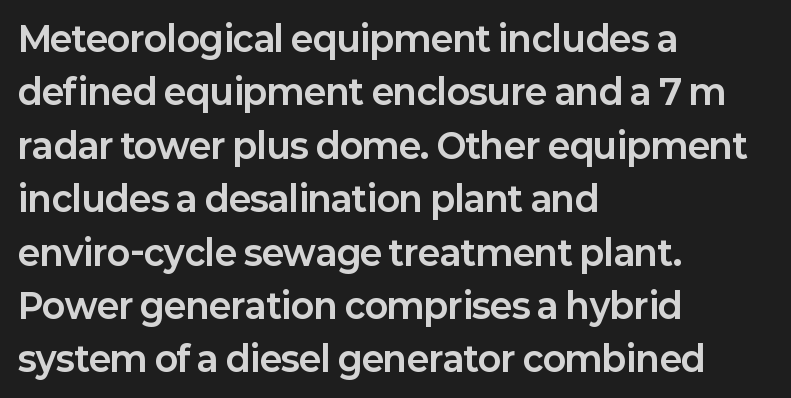
Q: Is the text bold? A: Yes.
Q: Is the text italic (slanted)? A: No, it is upright.
Q: Is the typeface a serif or a sans-serif typeface? A: Sans-serif.
Q: Is the text underlined? A: No.
Q: How is the paragraph aligned? A: Left-aligned.
Q: Is the spacing between letters normal or unusually wide? A: Normal.
Q: Is the spacing between lines tight, normal or loose? A: Normal.
Q: Width (condensed, normal, or wide)? A: Normal.
Q: Stroke contrast? A: Low.
Q: x-height? A: Medium.
Q: Monospaced? A: No.
